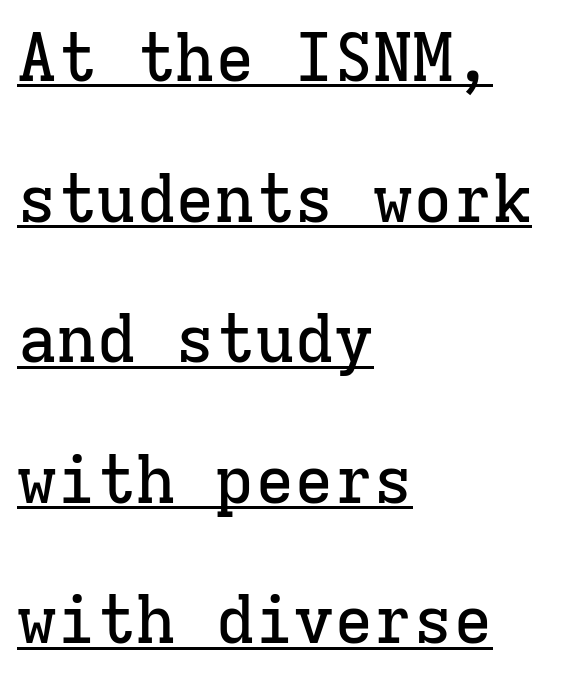
Q: Is the text italic (slanted)? A: No, it is upright.
Q: Is the typeface a serif or a sans-serif typeface? A: Serif.
Q: Is the text underlined? A: Yes.
Q: How is the paragraph aligned? A: Left-aligned.
Q: Is the spacing between letters normal or unusually wide? A: Normal.
Q: Is the spacing between lines tight, normal or loose? A: Loose.
Q: Width (condensed, normal, or wide)? A: Normal.
Q: Stroke contrast? A: Low.
Q: x-height? A: Medium.
Q: Monospaced? A: Yes.
